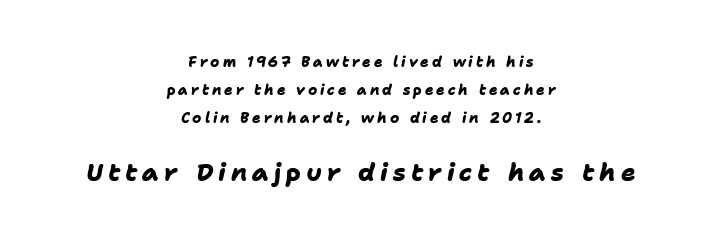
{"bold": "yes", "underline": "no", "align": "center", "line_spacing": "loose", "line_spacing_ratio": 2.01, "letter_spacing": "wide", "letter_spacing_em": 0.21, "larger_block": "second", "size_ratio": 1.71, "glyph_px": 24}
